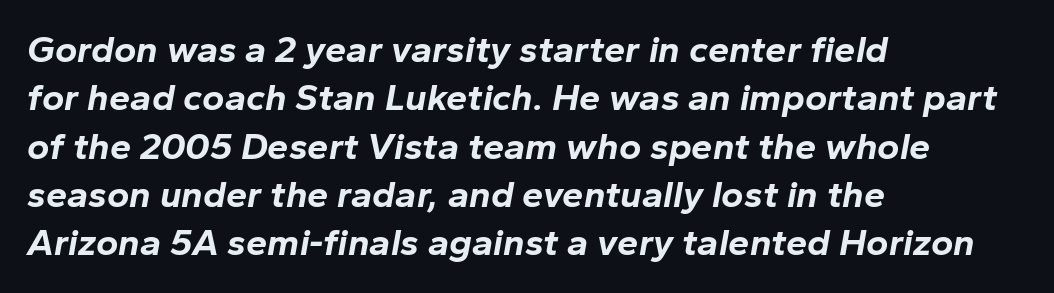
Q: Is the text bold? A: Yes.
Q: Is the text italic (slanted)? A: Yes, it leans right by about 10 degrees.
Q: Is the text underlined? A: No.
Q: How is the paragraph aligned? A: Left-aligned.
Q: Is the spacing between letters normal or unusually wide? A: Normal.
Q: Is the spacing between lines tight, normal or loose? A: Normal.
Q: Width (condensed, normal, or wide)? A: Normal.
Q: Stroke contrast? A: Low.
Q: x-height? A: Medium.
Q: Monospaced? A: No.
